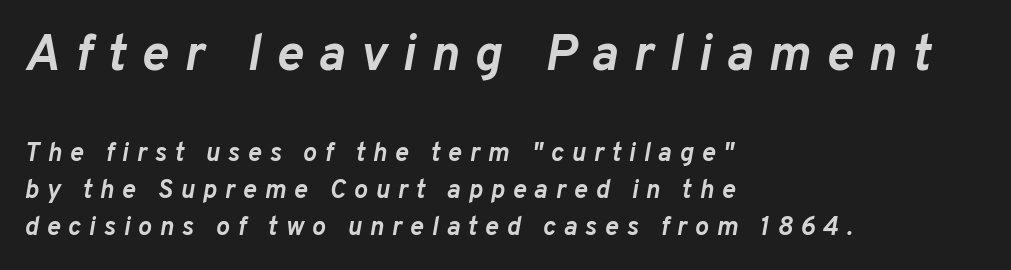
Note the varied advance widths — an 'i' is clearly narrower than an 'm'. Weight: bold. Any mark beneath the type? The region is blank. Someone cranked the tracking dial way up on this one. The passage is arranged the way most books set body copy — flush left.
